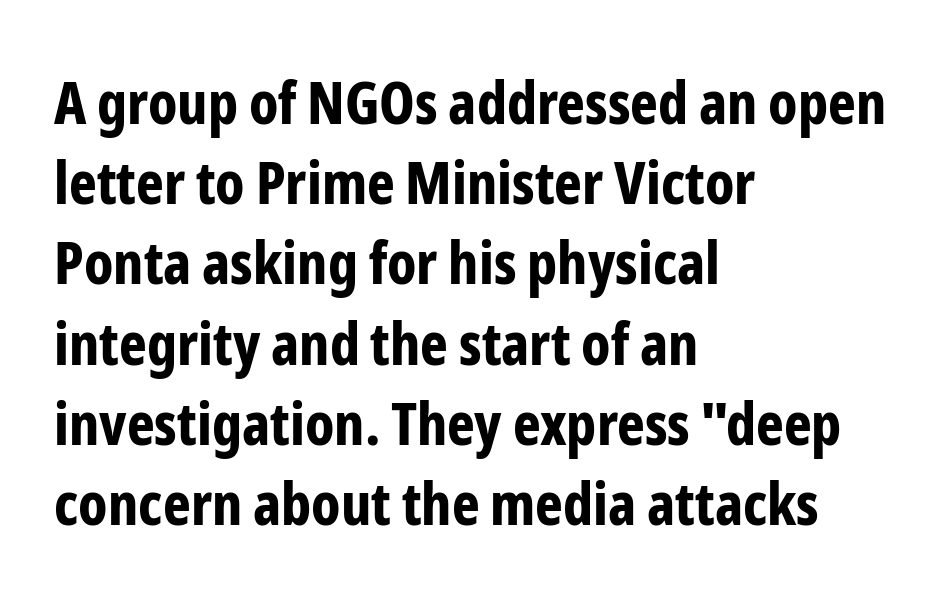
{"serif": "no", "italic": "no", "bold": "yes", "weight": "bold", "width": "condensed", "stroke_contrast": "low", "x_height": "medium", "monospaced": "no", "underline": "no", "align": "left", "line_spacing": "normal", "line_spacing_ratio": 1.36, "letter_spacing": "normal", "letter_spacing_em": 0.0, "glyph_px": 59}
